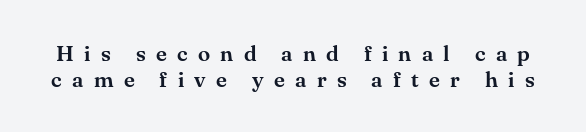
Q: Is the text italic (slanted)? A: No, it is upright.
Q: Is the text underlined? A: No.
Q: Is the spacing between letters normal or unusually wide? A: Unusually wide.
